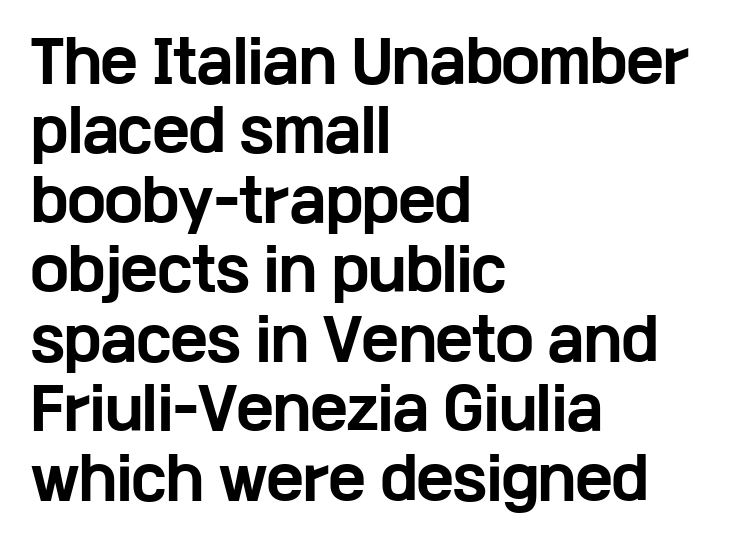
The paragraph has a hard left edge and a soft right edge. You could not count columns in this text — the font is proportionally spaced. The space beneath each line is pristine and unruled. Nope, not italic — everything's standing straight.
